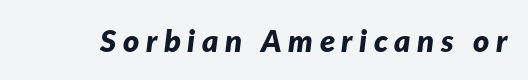
{"italic": "yes", "lean": "right", "slant_degrees": 7, "bold": "yes", "weight": "bold", "width": "normal", "stroke_contrast": "low", "x_height": "medium", "monospaced": "no", "underline": "no", "letter_spacing": "wide", "letter_spacing_em": 0.21, "glyph_px": 31}
